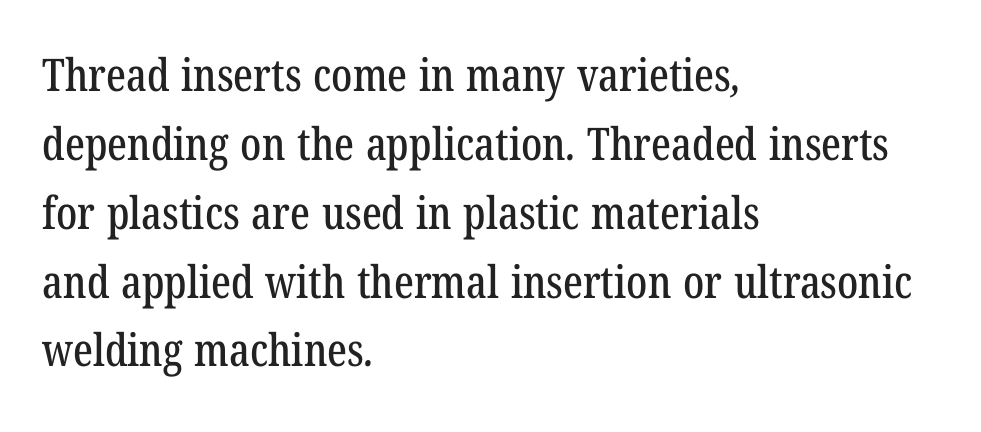
The image shows 45 px condensed serif type; set left-aligned, normal line spacing (1.53x), normal letter spacing, not underlined; low stroke contrast and a medium x-height.
